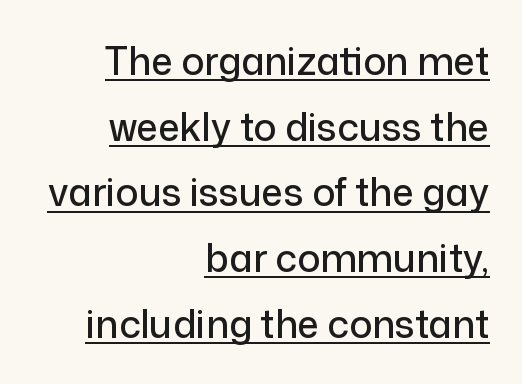
This sample uses a sans-serif face. The passage shown has conventional tracking throughout. These lines were composed using upright roman letters. This rendering uses right alignment, leaving the left contour irregular.
